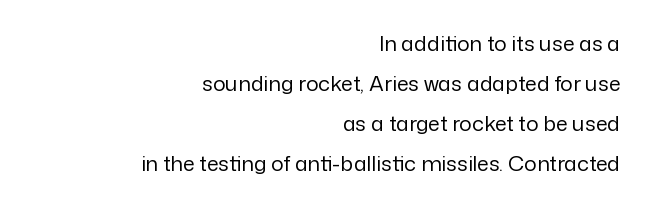
The image shows 21 px text type, upright; set right-aligned, loose line spacing (1.9x), normal letter spacing, not underlined.
